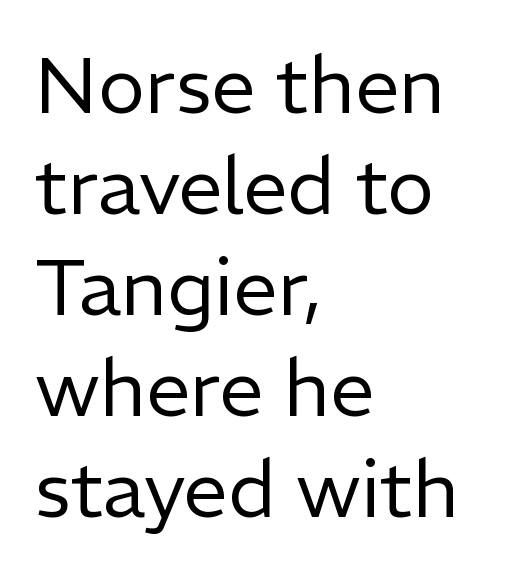
The gap between lines stays unmarked. Ordinary non-slanted type is in use. A classic flush-left, rag-right setting is used for this passage. Glyph-to-glyph distance matches everyday printed text.
